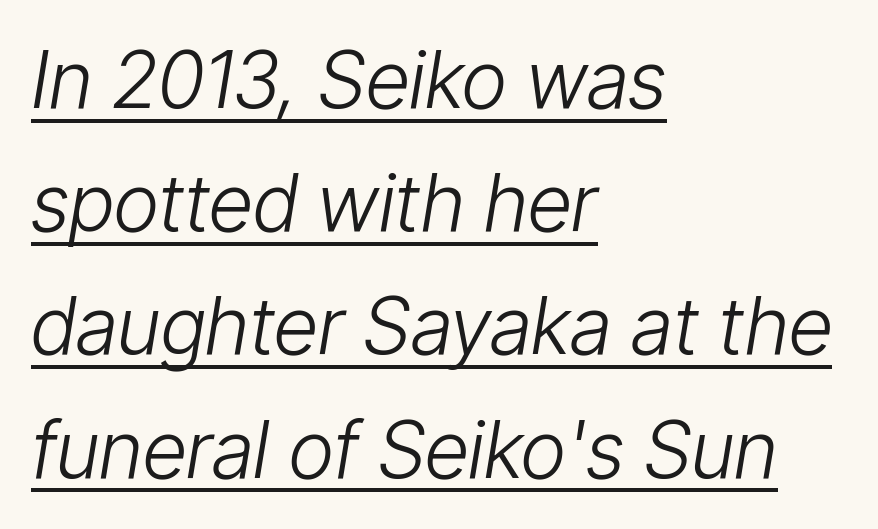
{"italic": "yes", "lean": "right", "slant_degrees": 9, "bold": "no", "weight": "light", "width": "condensed", "stroke_contrast": "low", "x_height": "medium", "monospaced": "no", "underline": "yes", "align": "left", "line_spacing": "normal", "line_spacing_ratio": 1.56, "letter_spacing": "normal", "letter_spacing_em": 0.0, "glyph_px": 79}
